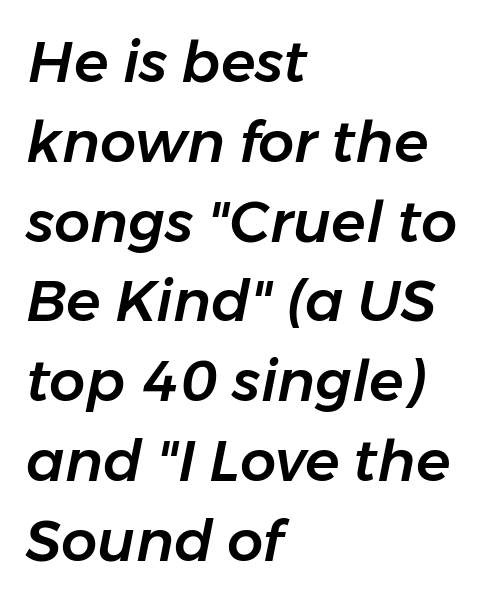
The rendering anchors every line to the left-hand side. Here the glyphs are tracked normally, forming tight word shapes. Type without underlining. Italic? Definitely — the glyphs are oblique. The line-height multiplier appears to be the usual default. Spacing verdict: proportional, widths tailored to each character.
